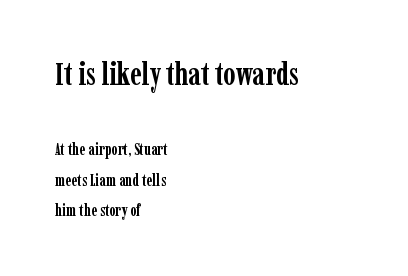
Q: Is the text bold? A: Yes.
Q: Is the text italic (slanted)? A: No, it is upright.
Q: Is the typeface a serif or a sans-serif typeface? A: Serif.
Q: Is the text underlined? A: No.
Q: How is the paragraph aligned? A: Left-aligned.
Q: Is the spacing between letters normal or unusually wide? A: Normal.
Q: Is the spacing between lines tight, normal or loose? A: Loose.
Q: Which block of text is set in a larger size, the first (top) or the second (bottom)? A: The first (top) one.
Q: Width (condensed, normal, or wide)? A: Condensed.
Q: Stroke contrast? A: Low.
Q: x-height? A: Medium.
Q: Monospaced? A: No.
